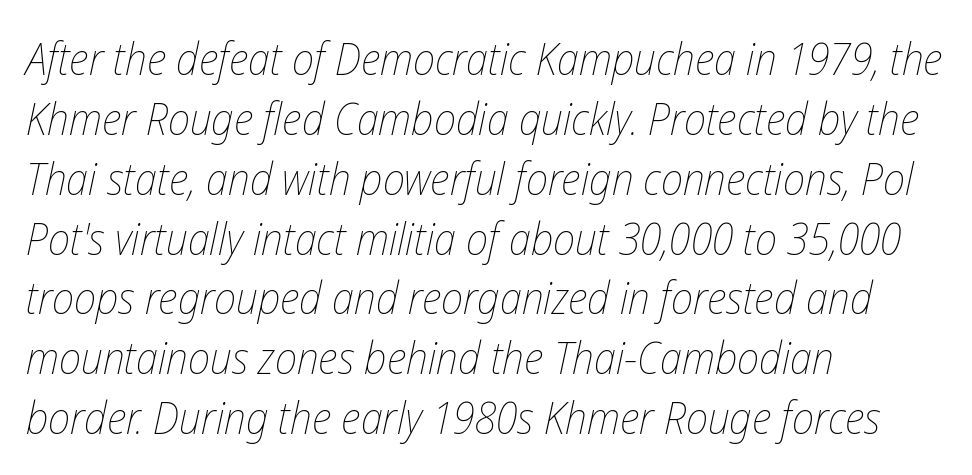
{"italic": "yes", "lean": "right", "slant_degrees": 12, "bold": "no", "weight": "thin", "width": "condensed", "stroke_contrast": "low", "x_height": "medium", "monospaced": "no", "underline": "no", "align": "left", "line_spacing": "normal", "line_spacing_ratio": 1.33, "letter_spacing": "normal", "letter_spacing_em": 0.0, "glyph_px": 45}
